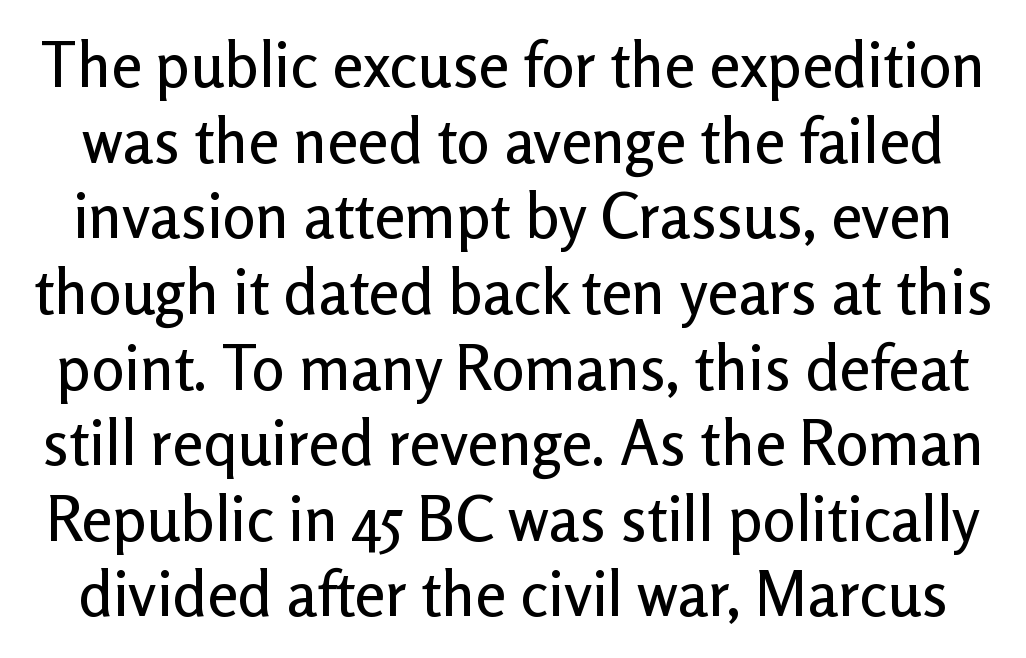
The image shows 62 px sans-serif type, upright; set line spacing 1.22x, normal letter spacing, not underlined; low stroke contrast and a medium x-height.
